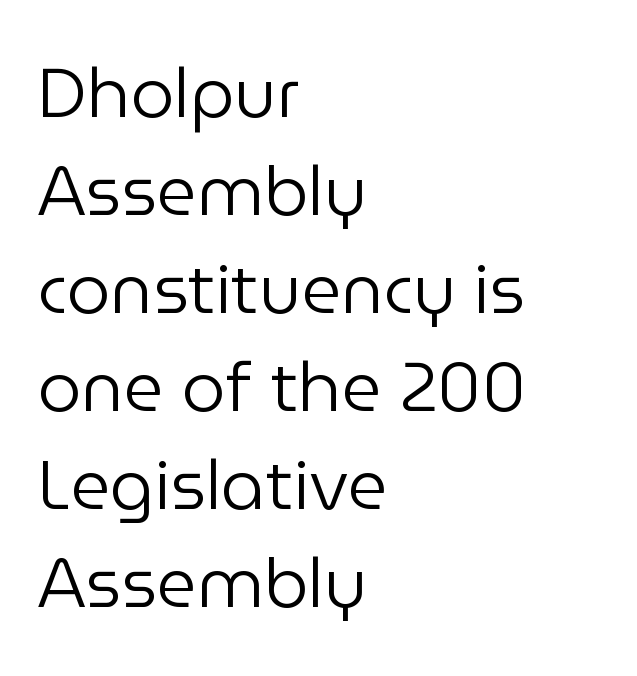
Q: Is the text bold? A: No.
Q: Is the text italic (slanted)? A: No, it is upright.
Q: Is the typeface a serif or a sans-serif typeface? A: Sans-serif.
Q: Is the text underlined? A: No.
Q: How is the paragraph aligned? A: Left-aligned.
Q: Is the spacing between letters normal or unusually wide? A: Normal.
Q: Is the spacing between lines tight, normal or loose? A: Normal.
Q: Width (condensed, normal, or wide)? A: Normal.
Q: Stroke contrast? A: Low.
Q: x-height? A: Medium.
Q: Monospaced? A: No.
